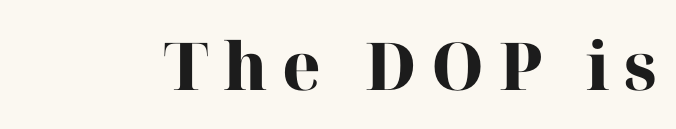
Q: Is the text bold? A: Yes.
Q: Is the text italic (slanted)? A: No, it is upright.
Q: Is the typeface a serif or a sans-serif typeface? A: Serif.
Q: Is the text underlined? A: No.
Q: Is the spacing between letters normal or unusually wide? A: Unusually wide.
Q: Width (condensed, normal, or wide)? A: Normal.
Q: Stroke contrast? A: High.
Q: x-height? A: Medium.
Q: Monospaced? A: No.
